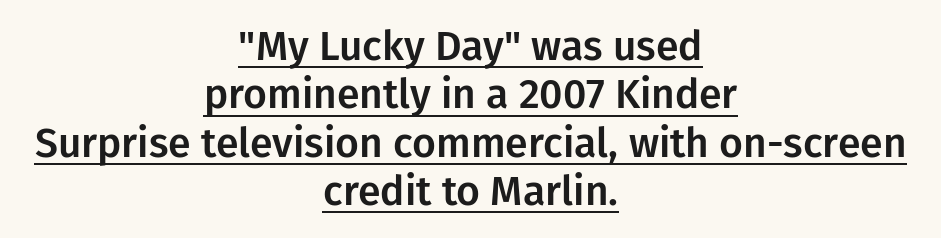
The image shows 41 px sans-serif type, upright; set centered, line spacing 1.18x, normal letter spacing, underlined; low stroke contrast and a medium x-height.
